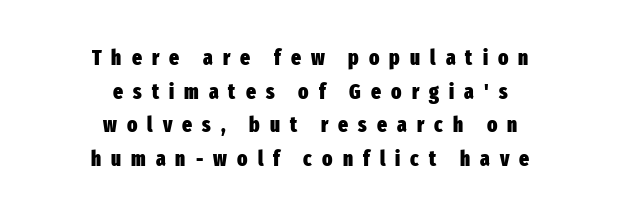
The image shows 21 px bold type, upright; set centered, normal line spacing (1.6x), unusually wide letter spacing (+0.48 em), not underlined.
